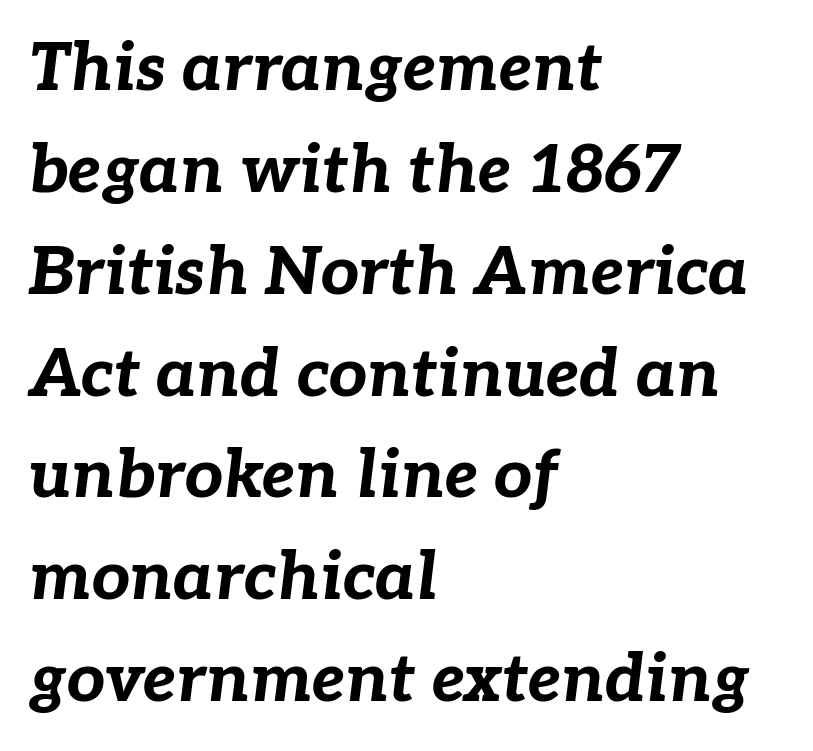
Q: Is the text bold? A: Yes.
Q: Is the text italic (slanted)? A: Yes, it leans right by about 7 degrees.
Q: Is the text underlined? A: No.
Q: How is the paragraph aligned? A: Left-aligned.
Q: Is the spacing between letters normal or unusually wide? A: Normal.
Q: Is the spacing between lines tight, normal or loose? A: Normal.
Q: Width (condensed, normal, or wide)? A: Normal.
Q: Stroke contrast? A: Low.
Q: x-height? A: Medium.
Q: Monospaced? A: No.
